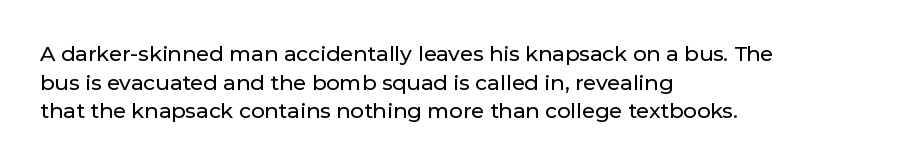
The image shows 21 px text type, upright; set left-aligned, normal line spacing (1.36x), normal letter spacing, not underlined.
